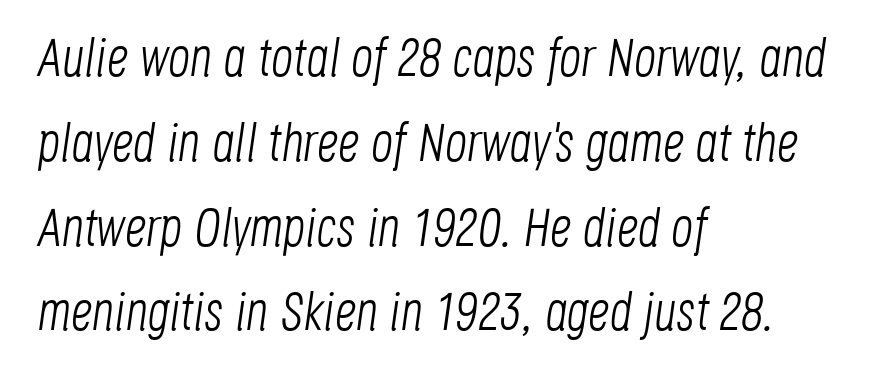
The image shows 54 px light, condensed type, italic (leaning right); set left-aligned, normal line spacing (1.57x), normal letter spacing, not underlined; low stroke contrast and a large x-height.
